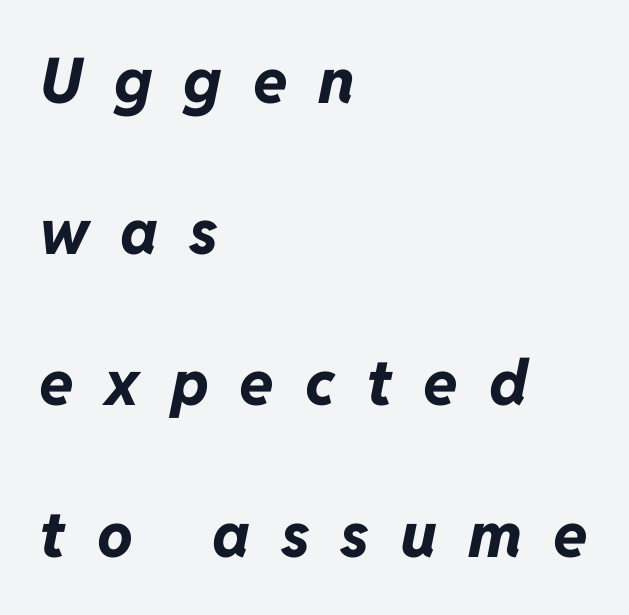
{"italic": "yes", "lean": "right", "slant_degrees": 11, "bold": "yes", "weight": "bold", "width": "normal", "stroke_contrast": "low", "x_height": "medium", "monospaced": "no", "underline": "no", "align": "left", "line_spacing": "loose", "line_spacing_ratio": 2.4, "letter_spacing": "wide", "letter_spacing_em": 0.49, "glyph_px": 63}
